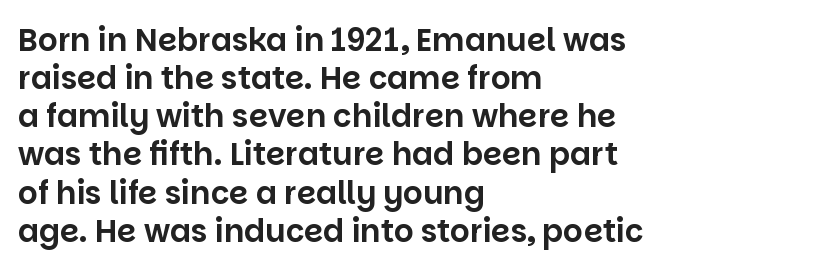
The baseline area is clear. Rendered with straight, roman letterforms. The rendering anchors every line to the left-hand side. There is no visible air inserted between adjacent glyphs.
